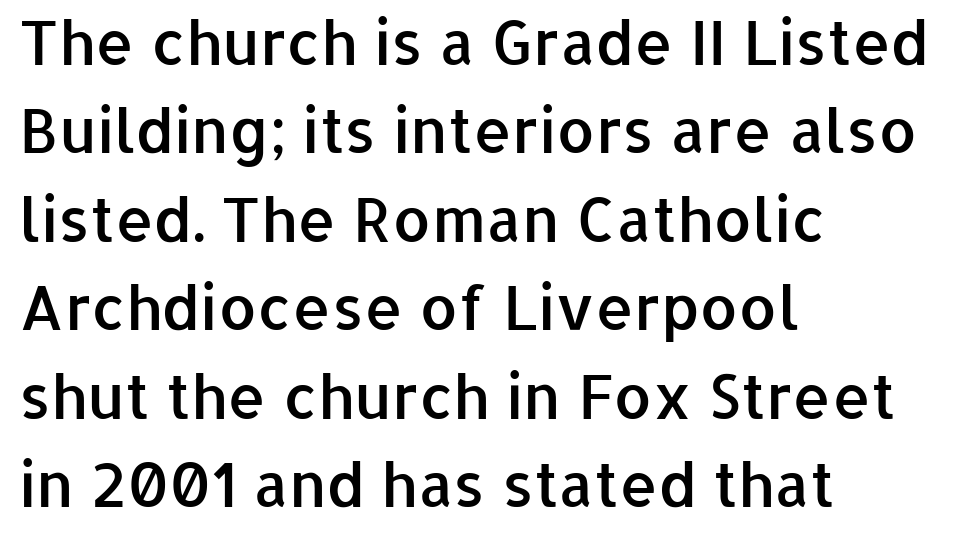
The image shows 61 px semibold sans-serif type, upright; set left-aligned, normal line spacing (1.45x), normal letter spacing, not underlined; low stroke contrast and a medium x-height.
